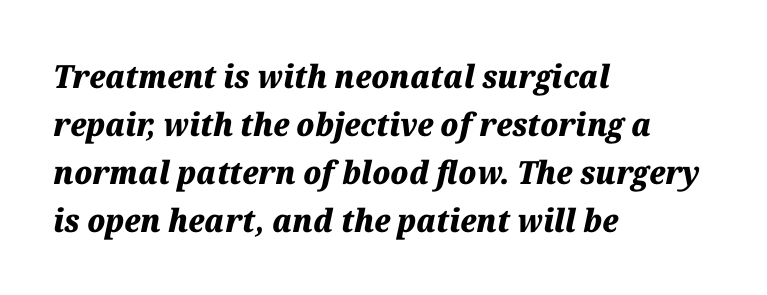
Q: Is the text bold? A: Yes.
Q: Is the text italic (slanted)? A: Yes, it leans right by about 12 degrees.
Q: Is the text underlined? A: No.
Q: How is the paragraph aligned? A: Left-aligned.
Q: Is the spacing between letters normal or unusually wide? A: Normal.
Q: Is the spacing between lines tight, normal or loose? A: Normal.
Q: Width (condensed, normal, or wide)? A: Normal.
Q: Stroke contrast? A: Medium.
Q: x-height? A: Medium.
Q: Monospaced? A: No.
